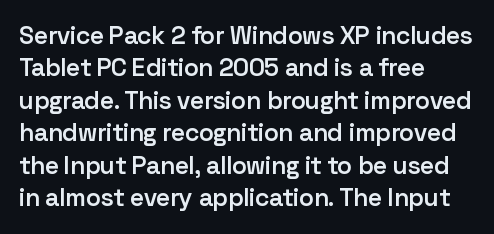
The image shows 25 px text type, upright; set left-aligned, normal line spacing (1.3x), normal letter spacing, not underlined.
